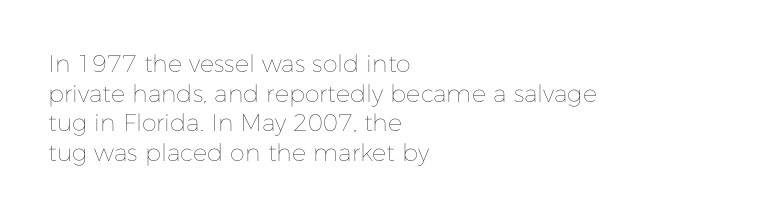
The image shows 24 px text type, upright; set left-aligned, line spacing 1.23x, normal letter spacing, not underlined.
